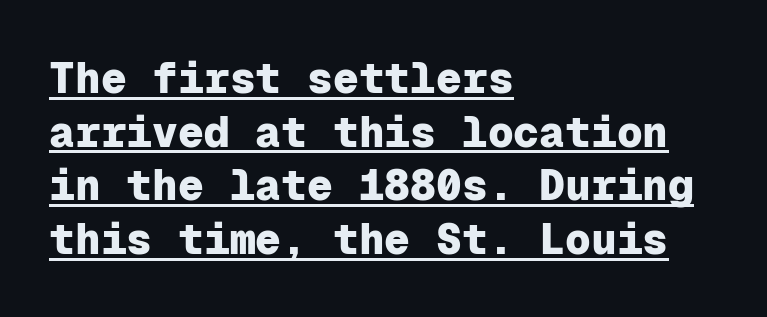
Q: Is the text bold? A: Yes.
Q: Is the text italic (slanted)? A: No, it is upright.
Q: Is the typeface a serif or a sans-serif typeface? A: Sans-serif.
Q: Is the text underlined? A: Yes.
Q: How is the paragraph aligned? A: Left-aligned.
Q: Is the spacing between letters normal or unusually wide? A: Normal.
Q: Is the spacing between lines tight, normal or loose? A: Normal.
Q: Width (condensed, normal, or wide)? A: Normal.
Q: Stroke contrast? A: Low.
Q: x-height? A: Medium.
Q: Monospaced? A: Yes.
